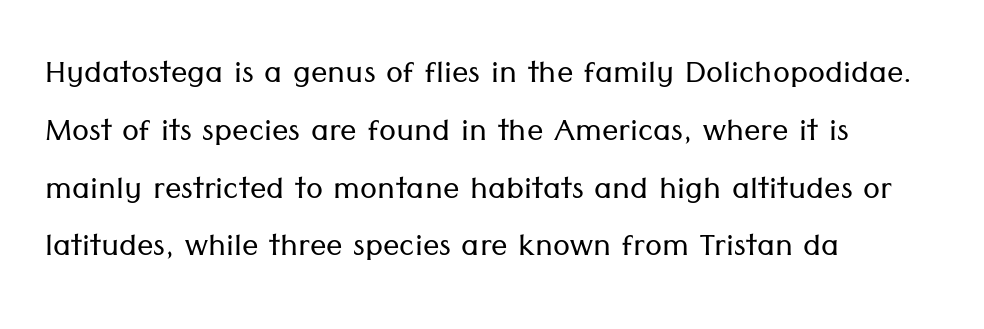
The rendering uses natural spacing where letterforms have individual widths. Weight: in the light-to-regular range. The text was rendered using a sans face with plain stroke endings. Compared with typical body copy, the letter spacing here is the same. Short and long lines alike share a common starting point at left. Type without underlining.
